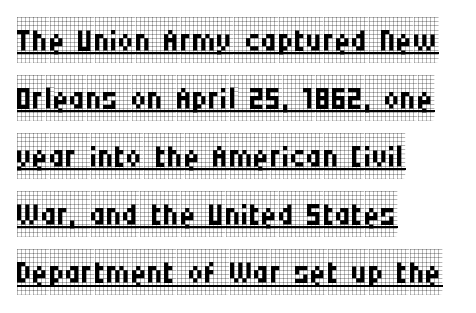
The image shows 45 px regular-weight, condensed serif type, upright; set left-aligned, normal line spacing (1.29x), normal letter spacing, underlined; low stroke contrast and a large x-height.
